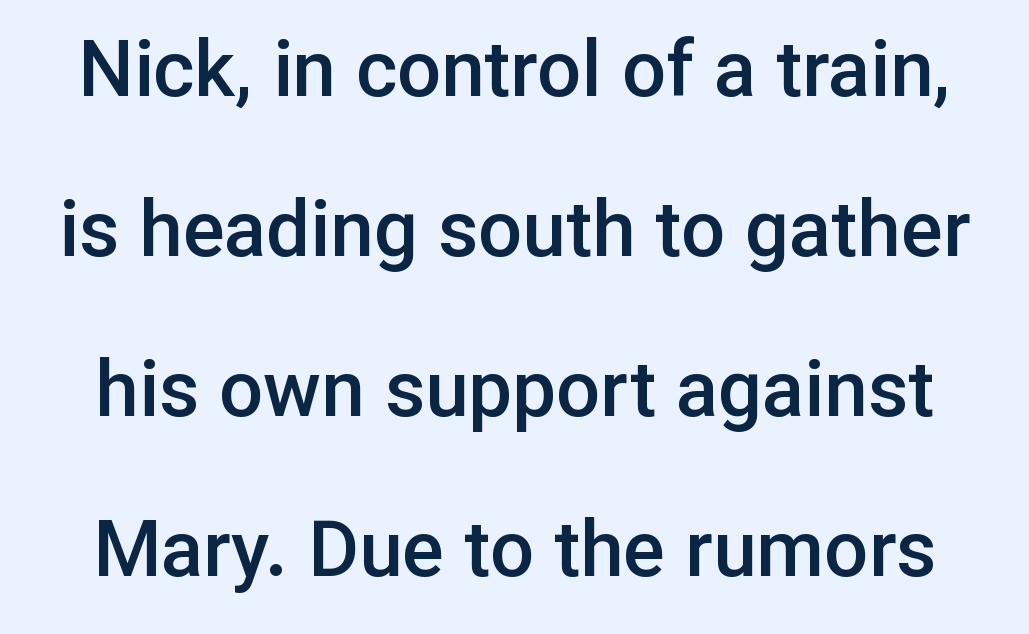
The image shows 78 px semibold sans-serif type, upright; set centered, loose line spacing (2.05x), normal letter spacing, not underlined; low stroke contrast and a medium x-height.
